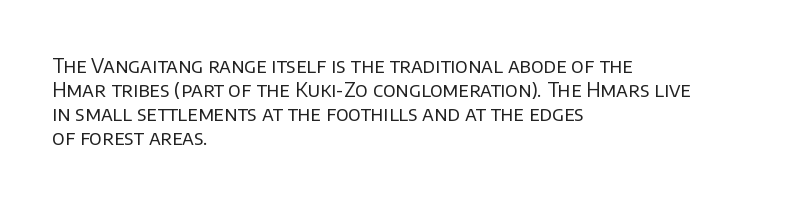
Descenders are the only things crossing below the line. Letters have the restrained weight of plain body copy at most. Where is the straight margin? On the left. Between one letter and the next there's only the usual sliver of space.
